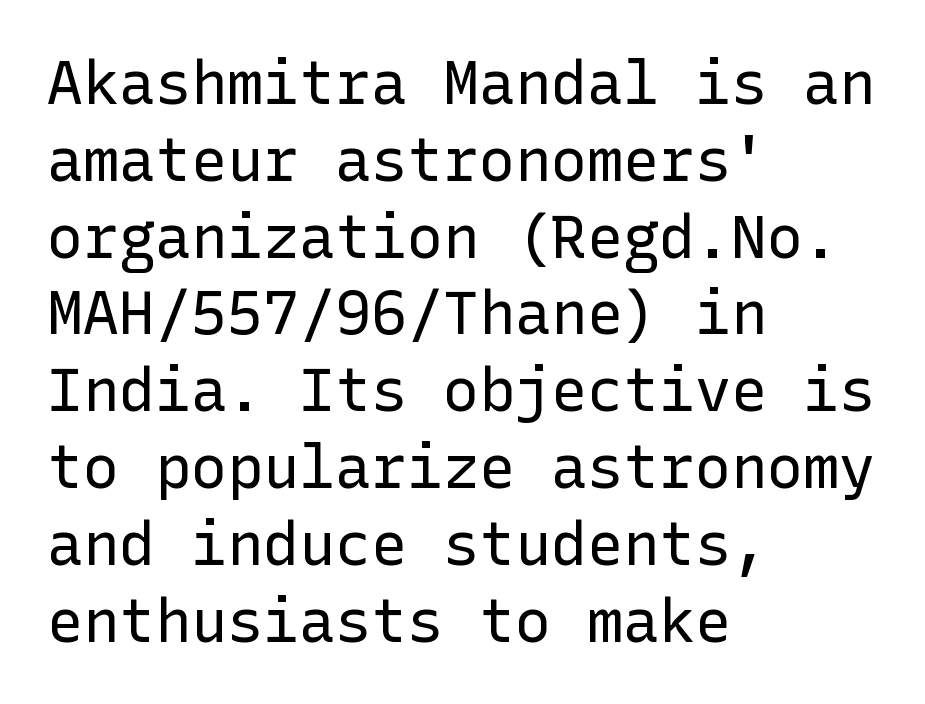
Q: Is the text bold? A: No.
Q: Is the text italic (slanted)? A: No, it is upright.
Q: Is the typeface a serif or a sans-serif typeface? A: Sans-serif.
Q: Is the text underlined? A: No.
Q: How is the paragraph aligned? A: Left-aligned.
Q: Is the spacing between letters normal or unusually wide? A: Normal.
Q: Is the spacing between lines tight, normal or loose? A: Normal.
Q: Width (condensed, normal, or wide)? A: Normal.
Q: Stroke contrast? A: Low.
Q: x-height? A: Medium.
